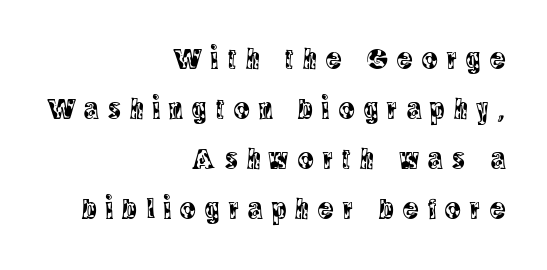
Q: Is the text italic (slanted)? A: No, it is upright.
Q: Is the typeface a serif or a sans-serif typeface? A: Serif.
Q: Is the text underlined? A: No.
Q: How is the paragraph aligned? A: Right-aligned.
Q: Is the spacing between letters normal or unusually wide? A: Unusually wide.
Q: Width (condensed, normal, or wide)? A: Condensed.
Q: x-height? A: Large.
Q: Monospaced? A: No.
